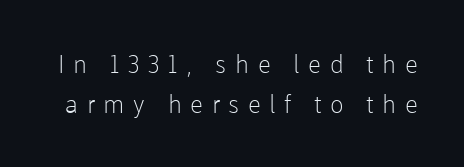
The image shows 25 px text type, upright; set normal line spacing (1.62x), unusually wide letter spacing (+0.34 em), not underlined.
